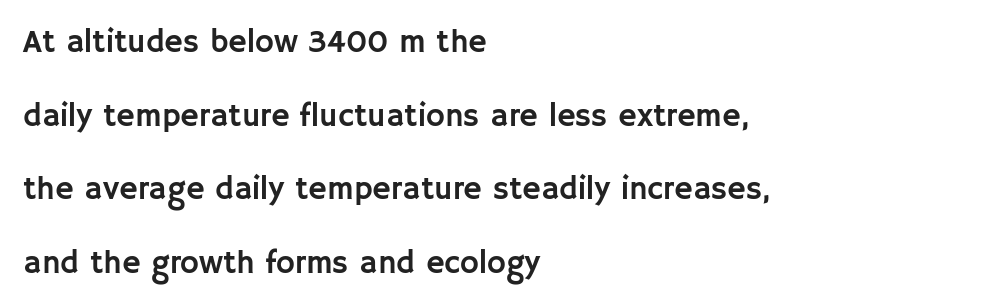
{"serif": "no", "italic": "no", "width": "normal", "stroke_contrast": "low", "x_height": "large", "monospaced": "no", "underline": "no", "align": "left", "line_spacing": "loose", "line_spacing_ratio": 2.3, "letter_spacing": "normal", "letter_spacing_em": 0.0, "glyph_px": 32}
